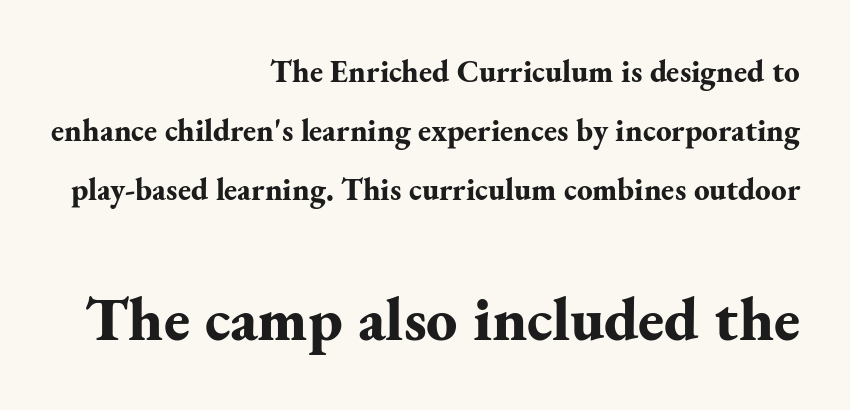
The image shows 62 px bold serif type, upright; set right-aligned, loose line spacing (1.91x), normal letter spacing, not underlined; the second (bottom) block is 2.0x larger; medium stroke contrast and a small x-height.
